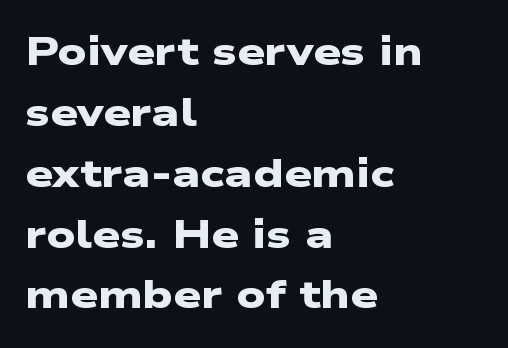
The image shows 39 px heavy, wide sans-serif type; set left-aligned, normal line spacing (1.56x), normal letter spacing, not underlined; low stroke contrast and a medium x-height.
